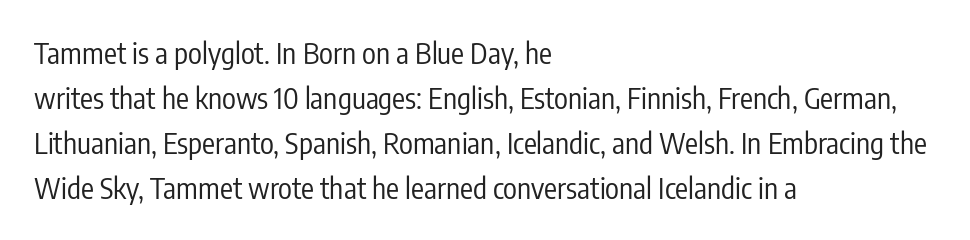
Rule under the text: the space is simply empty. Character widths vary here, with narrow letters taking less room than wide ones. Bold? No — there's no thickening of the strokes. The axis of the letterforms is exactly vertical.
